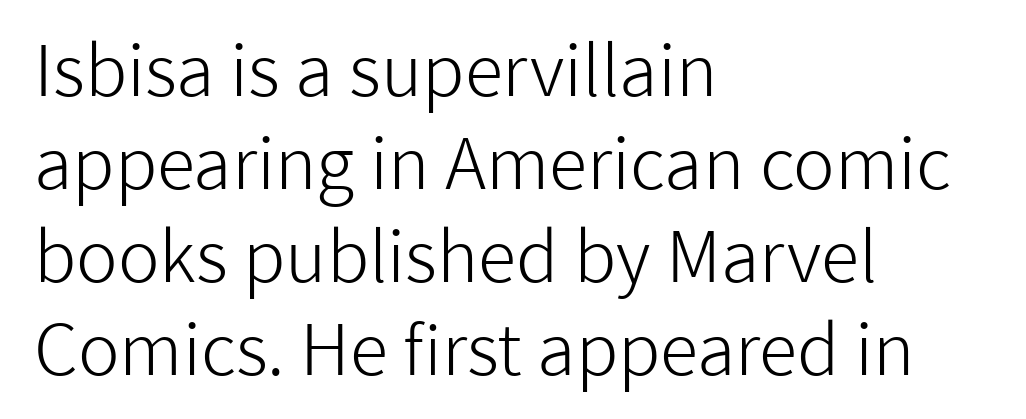
The image shows 70 px light sans-serif type, upright; set left-aligned, normal line spacing (1.33x), normal letter spacing, not underlined; low stroke contrast and a medium x-height.
